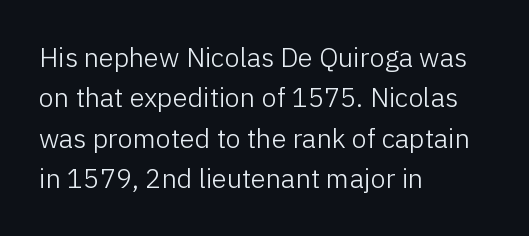
The image shows 27 px text type, upright; set left-aligned, normal line spacing (1.5x), normal letter spacing, not underlined.
